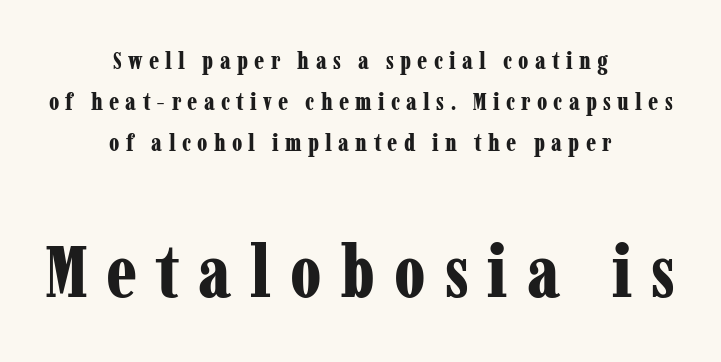
Q: Is the text bold? A: Yes.
Q: Is the text italic (slanted)? A: No, it is upright.
Q: Is the typeface a serif or a sans-serif typeface? A: Serif.
Q: Is the text underlined? A: No.
Q: How is the paragraph aligned? A: Centered.
Q: Is the spacing between letters normal or unusually wide? A: Unusually wide.
Q: Is the spacing between lines tight, normal or loose? A: Normal.
Q: Which block of text is set in a larger size, the first (top) or the second (bottom)? A: The second (bottom) one.
Q: Width (condensed, normal, or wide)? A: Condensed.
Q: Stroke contrast? A: Low.
Q: x-height? A: Medium.
Q: Monospaced? A: No.
